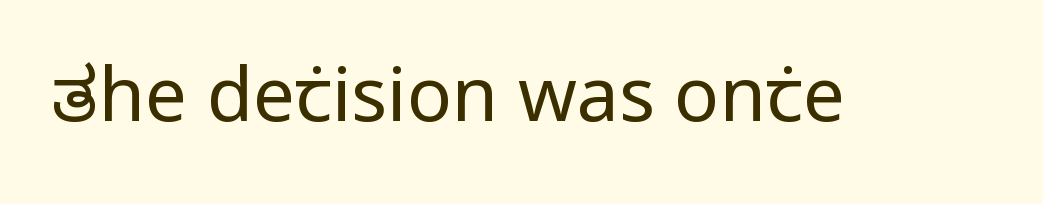
Summary of weight: not heavy and not bold. There is no visible air inserted between adjacent glyphs. I'd call this a sans setting — the letters go barefoot. These lines are rendered in a variable-pitch font. Bare-footed words on every line.
